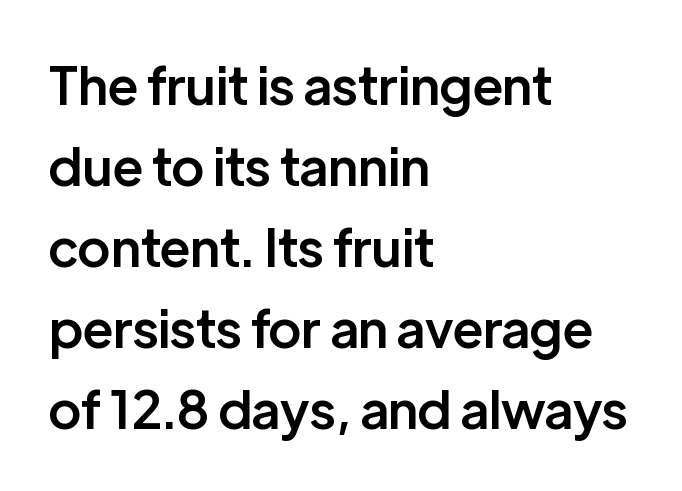
Q: Is the text bold? A: Semi-bold.
Q: Is the text italic (slanted)? A: No, it is upright.
Q: Is the typeface a serif or a sans-serif typeface? A: Sans-serif.
Q: Is the text underlined? A: No.
Q: How is the paragraph aligned? A: Left-aligned.
Q: Is the spacing between letters normal or unusually wide? A: Normal.
Q: Is the spacing between lines tight, normal or loose? A: Normal.
Q: Width (condensed, normal, or wide)? A: Normal.
Q: Stroke contrast? A: Low.
Q: x-height? A: Medium.
Q: Monospaced? A: No.
